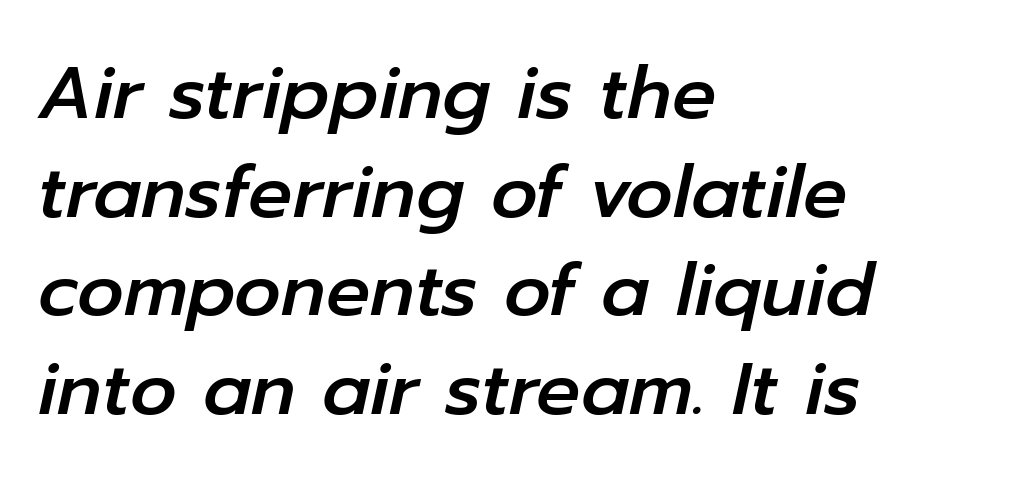
{"italic": "yes", "lean": "right", "slant_degrees": 12, "width": "normal", "stroke_contrast": "low", "x_height": "medium", "monospaced": "no", "underline": "no", "align": "left", "line_spacing": "normal", "line_spacing_ratio": 1.35, "letter_spacing": "normal", "letter_spacing_em": 0.0, "glyph_px": 73}
